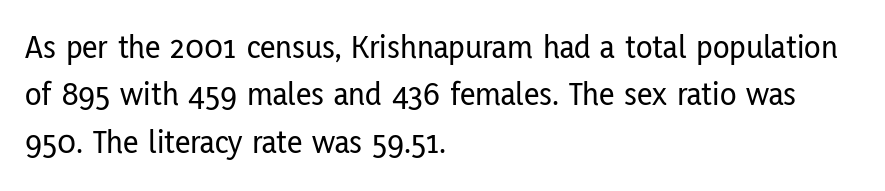
The image shows 34 px condensed sans-serif type, upright; set left-aligned, normal line spacing (1.39x), normal letter spacing, not underlined; low stroke contrast and a medium x-height.
